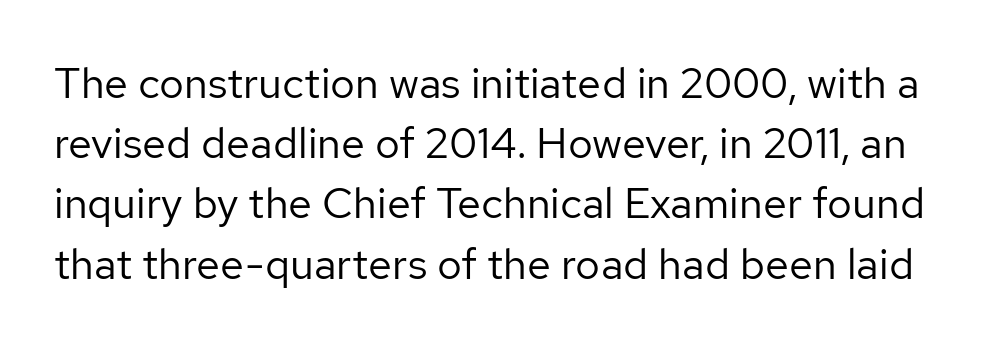
The image shows 43 px regular-weight sans-serif type, upright; set normal line spacing (1.4x), normal letter spacing, not underlined; low stroke contrast and a medium x-height.
